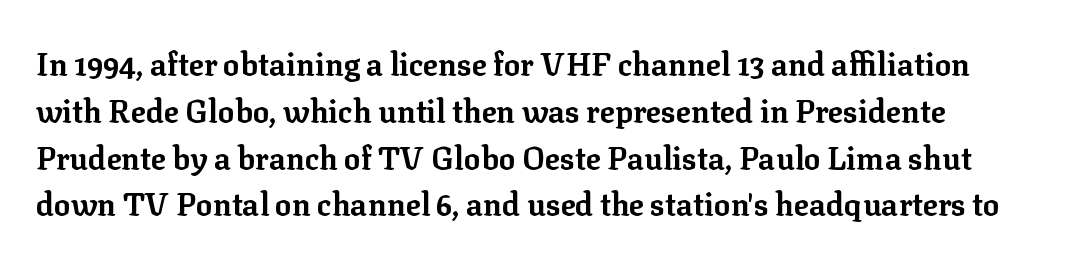
{"serif": "yes", "italic": "no", "bold": "yes", "weight": "bold", "width": "normal", "stroke_contrast": "low", "x_height": "medium", "monospaced": "no", "underline": "no", "line_spacing": "normal", "line_spacing_ratio": 1.51, "letter_spacing": "normal", "letter_spacing_em": 0.0, "glyph_px": 31}
